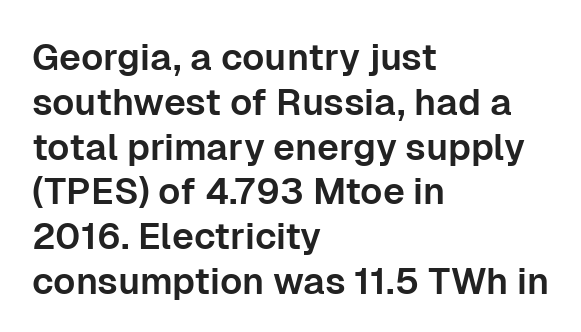
Q: Is the text italic (slanted)? A: No, it is upright.
Q: Is the typeface a serif or a sans-serif typeface? A: Sans-serif.
Q: Is the text underlined? A: No.
Q: How is the paragraph aligned? A: Left-aligned.
Q: Is the spacing between letters normal or unusually wide? A: Normal.
Q: Width (condensed, normal, or wide)? A: Normal.
Q: Stroke contrast? A: Low.
Q: x-height? A: Medium.
Q: Monospaced? A: No.
